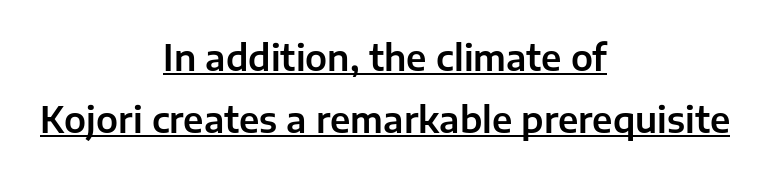
{"serif": "no", "italic": "no", "width": "normal", "stroke_contrast": "low", "x_height": "medium", "monospaced": "no", "underline": "yes", "align": "center", "line_spacing_ratio": 1.77, "letter_spacing": "normal", "letter_spacing_em": 0.0, "glyph_px": 35}
